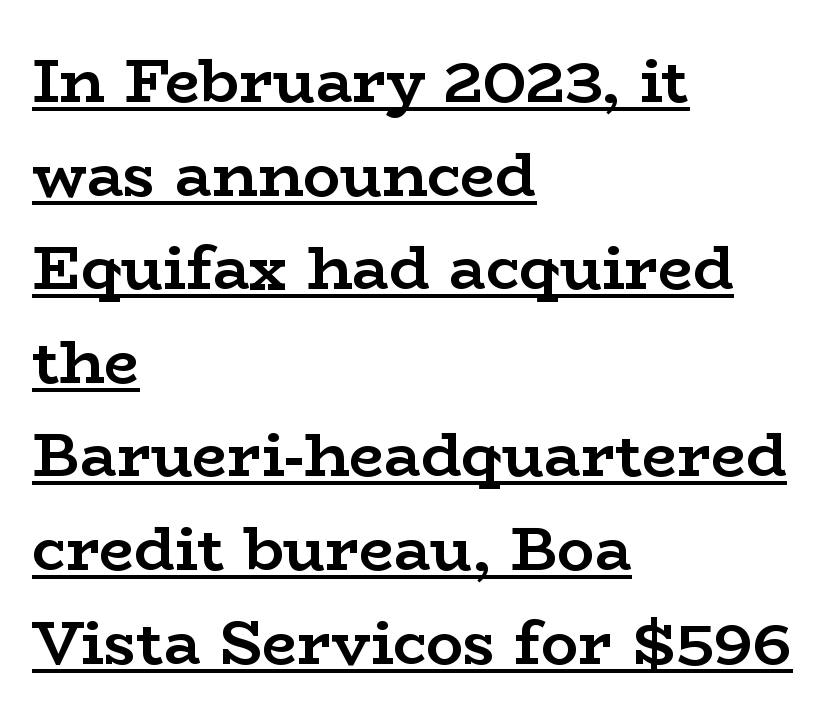
Q: Is the text bold? A: Yes.
Q: Is the text italic (slanted)? A: No, it is upright.
Q: Is the typeface a serif or a sans-serif typeface? A: Serif.
Q: Is the text underlined? A: Yes.
Q: How is the paragraph aligned? A: Left-aligned.
Q: Is the spacing between letters normal or unusually wide? A: Normal.
Q: Is the spacing between lines tight, normal or loose? A: Normal.
Q: Width (condensed, normal, or wide)? A: Wide.
Q: Stroke contrast? A: Low.
Q: x-height? A: Medium.
Q: Monospaced? A: No.
